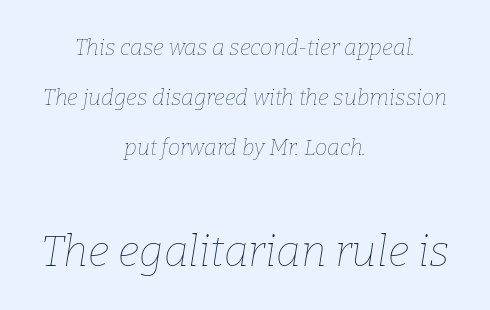
{"italic": "yes", "lean": "right", "slant_degrees": 9, "bold": "no", "weight": "thin", "width": "normal", "stroke_contrast": "low", "x_height": "medium", "monospaced": "no", "underline": "no", "align": "center", "line_spacing": "loose", "line_spacing_ratio": 2.28, "letter_spacing": "normal", "letter_spacing_em": 0.0, "larger_block": "second", "size_ratio": 1.95, "glyph_px": 43}
